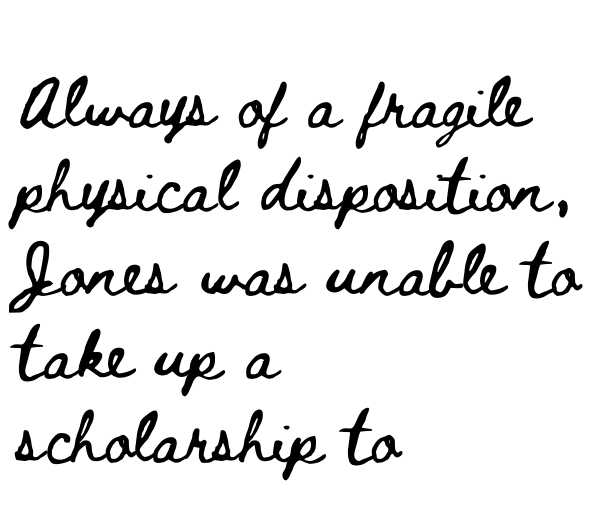
The image shows 66 px wide type; set left-aligned, normal line spacing (1.27x), normal letter spacing, not underlined; low stroke contrast and a small x-height.
